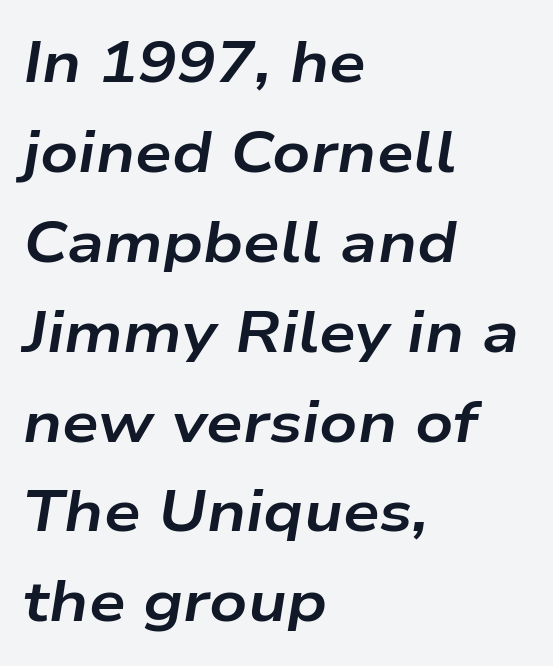
A typesetter would call this zero additional tracking. Casual observation: everything's shoved over to the left. Compared with typical paragraphs, the rows here are spaced about the same. The passage shown is typed in a proportional face where columns would drift. Tall strokes in this sample are angled rather than plumb.
